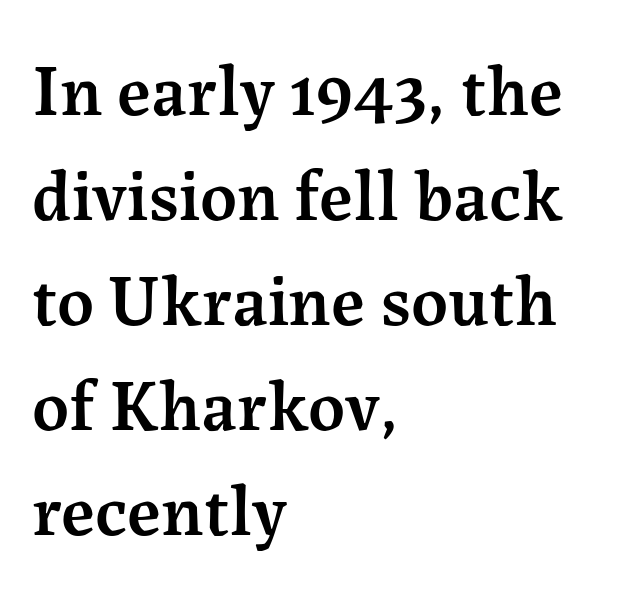
Compared with an ordinary text face, these strokes are moderately heavier — a semibold. Think of a printed novel: that variable character pitch is what you see here. Little horizontal feet cap the strokes, marking this as serif type. Tracking here is standard; glyphs follow each other at the usual distance.
